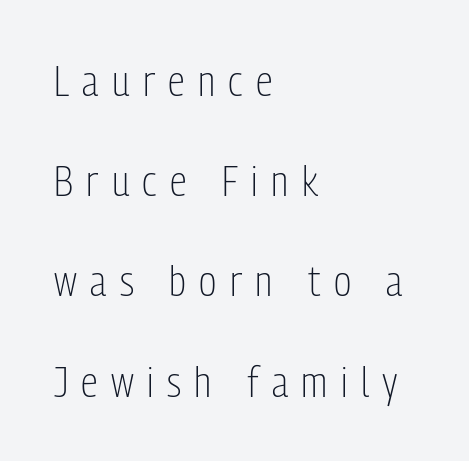
{"serif": "no", "italic": "no", "bold": "no", "weight": "light", "width": "condensed", "stroke_contrast": "low", "x_height": "medium", "monospaced": "no", "underline": "no", "align": "left", "line_spacing": "loose", "line_spacing_ratio": 2.33, "letter_spacing": "wide", "letter_spacing_em": 0.31, "glyph_px": 43}
